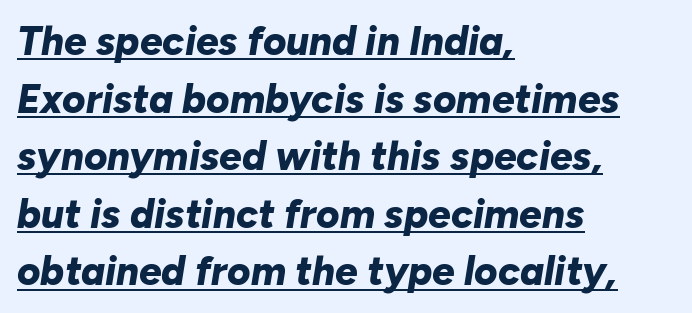
The image shows 40 px bold type, italic (leaning right); set left-aligned, normal line spacing (1.44x), normal letter spacing, underlined; low stroke contrast and a medium x-height.
